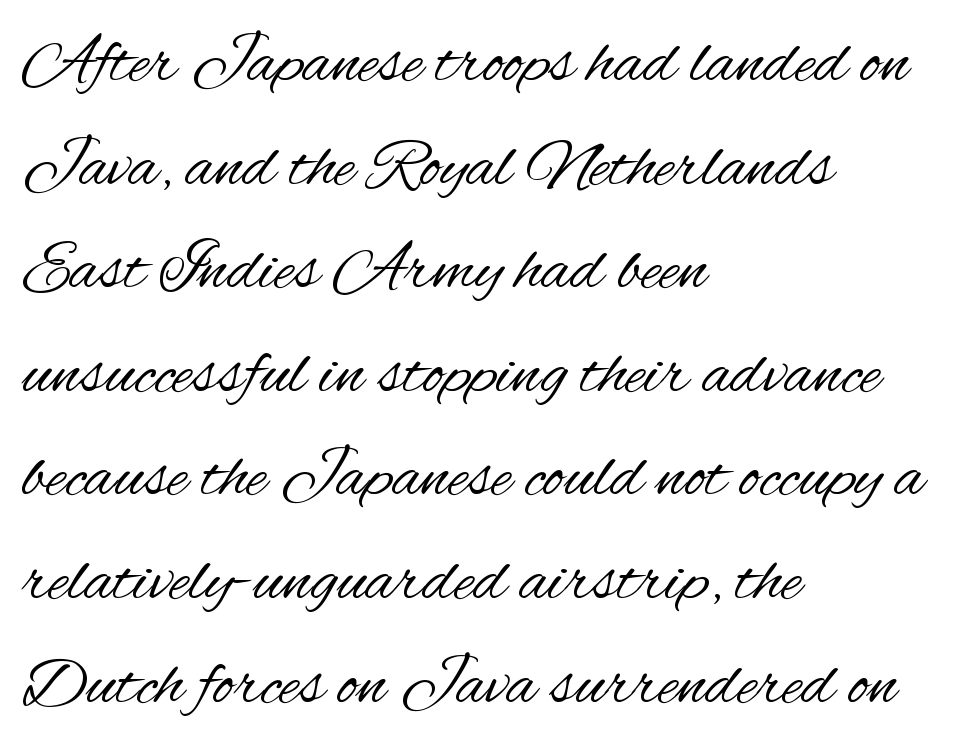
Leading: standard. One-word summary of the alignment: left. The strip under each line holds only bare page. The strokes are not fattened; the text isn't bold. This is sans-serif lettering, the kind often seen on screens and signage.
